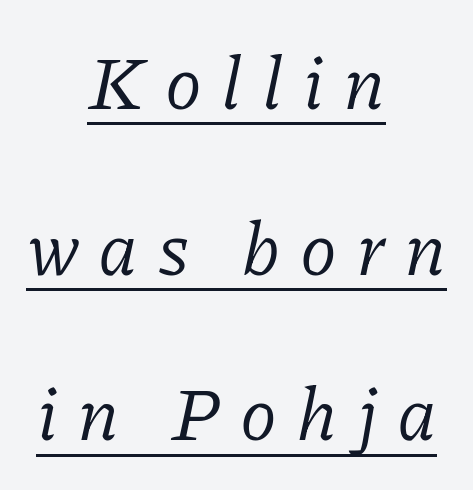
Q: Is the text bold? A: No.
Q: Is the text italic (slanted)? A: Yes, it leans right by about 11 degrees.
Q: Is the typeface a serif or a sans-serif typeface? A: Serif.
Q: Is the text underlined? A: Yes.
Q: How is the paragraph aligned? A: Centered.
Q: Is the spacing between letters normal or unusually wide? A: Unusually wide.
Q: Is the spacing between lines tight, normal or loose? A: Loose.
Q: Width (condensed, normal, or wide)? A: Normal.
Q: Stroke contrast? A: Low.
Q: x-height? A: Medium.
Q: Monospaced? A: No.
